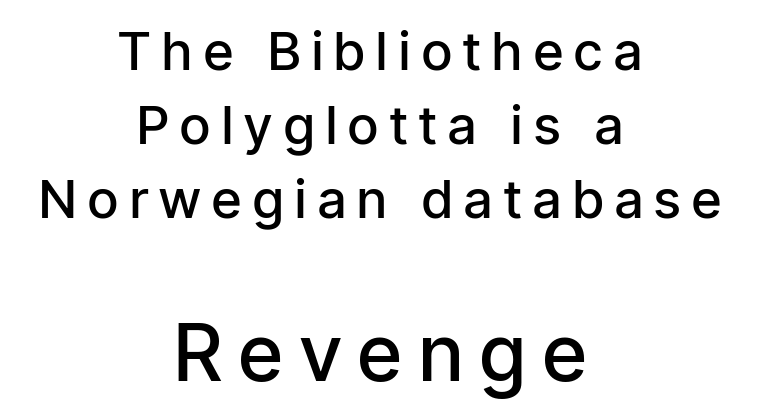
The string is rendered with underlining switched off. Vertically, the passage feels balanced, rows spaced as you'd expect. Two sizes are in play, and the larger belongs to the second block. The letters stand straight up with perfectly vertical stems. The passage shown has open, widely tracked lettering throughout.
